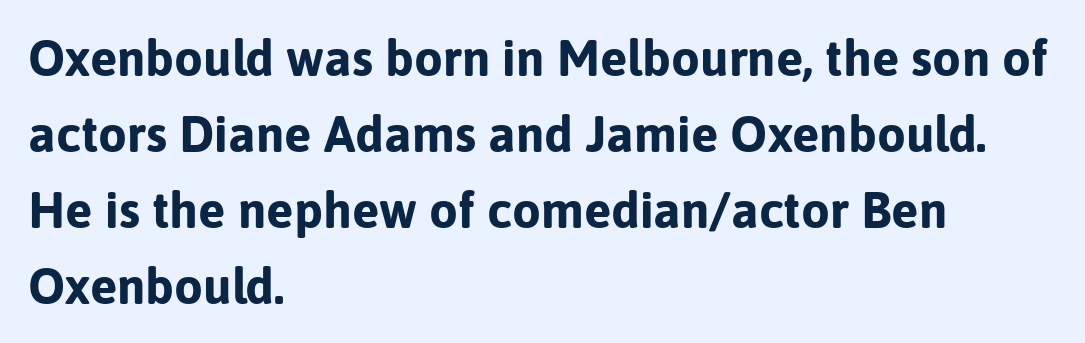
Q: Is the text bold? A: Yes.
Q: Is the text italic (slanted)? A: No, it is upright.
Q: Is the typeface a serif or a sans-serif typeface? A: Sans-serif.
Q: Is the text underlined? A: No.
Q: How is the paragraph aligned? A: Left-aligned.
Q: Is the spacing between letters normal or unusually wide? A: Normal.
Q: Is the spacing between lines tight, normal or loose? A: Normal.
Q: Width (condensed, normal, or wide)? A: Normal.
Q: Stroke contrast? A: Low.
Q: x-height? A: Medium.
Q: Monospaced? A: No.
